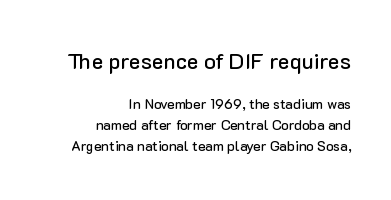
The image shows 22 px text type, upright; set right-aligned, normal line spacing (1.51x), normal letter spacing, not underlined; the first (top) block is 1.57x larger.
